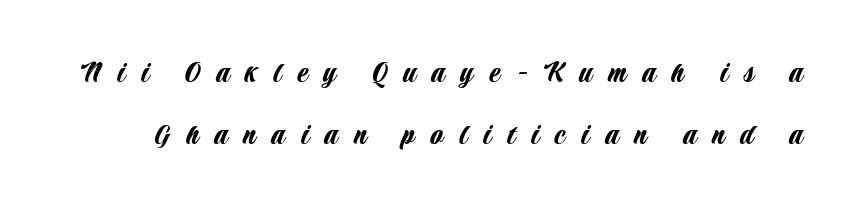
{"serif": "no", "width": "condensed", "stroke_contrast": "low", "x_height": "large", "monospaced": "no", "underline": "no", "line_spacing": "loose", "line_spacing_ratio": 1.93, "letter_spacing": "wide", "letter_spacing_em": 0.49, "glyph_px": 32}
